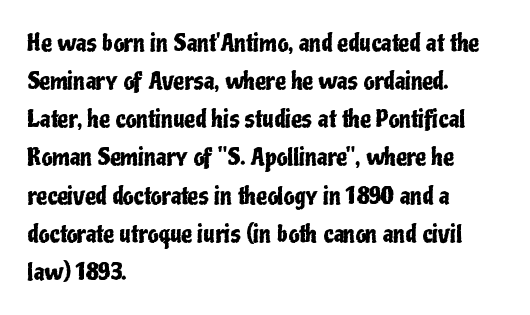
The image shows 24 px text type, upright; set left-aligned, normal line spacing (1.59x), normal letter spacing, not underlined.
